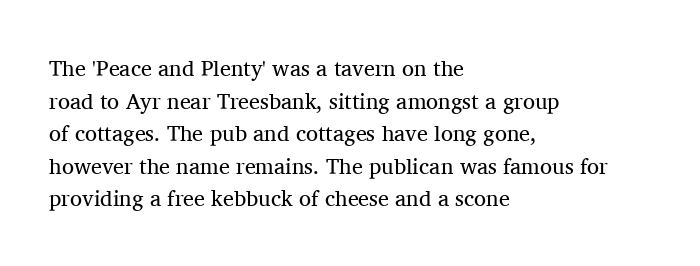
Q: Is the text bold? A: No.
Q: Is the text italic (slanted)? A: No, it is upright.
Q: Is the text underlined? A: No.
Q: How is the paragraph aligned? A: Left-aligned.
Q: Is the spacing between letters normal or unusually wide? A: Normal.
Q: Is the spacing between lines tight, normal or loose? A: Normal.
